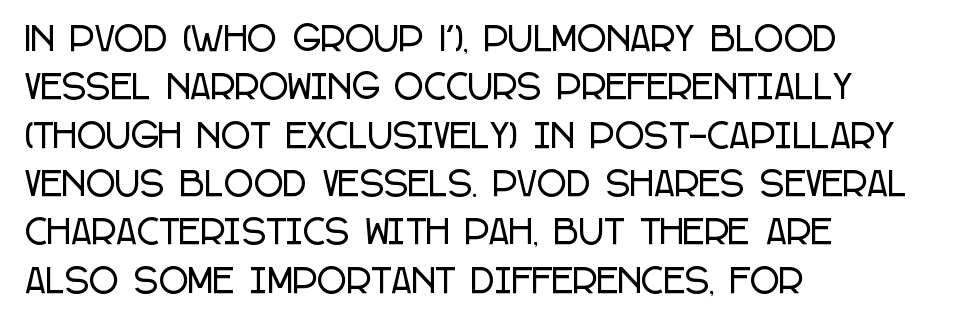
Q: Is the text italic (slanted)? A: No, it is upright.
Q: Is the typeface a serif or a sans-serif typeface? A: Sans-serif.
Q: Is the text underlined? A: No.
Q: How is the paragraph aligned? A: Left-aligned.
Q: Is the spacing between letters normal or unusually wide? A: Normal.
Q: Is the spacing between lines tight, normal or loose? A: Normal.
Q: Width (condensed, normal, or wide)? A: Condensed.
Q: Stroke contrast? A: Low.
Q: x-height? A: Large.
Q: Monospaced? A: No.
